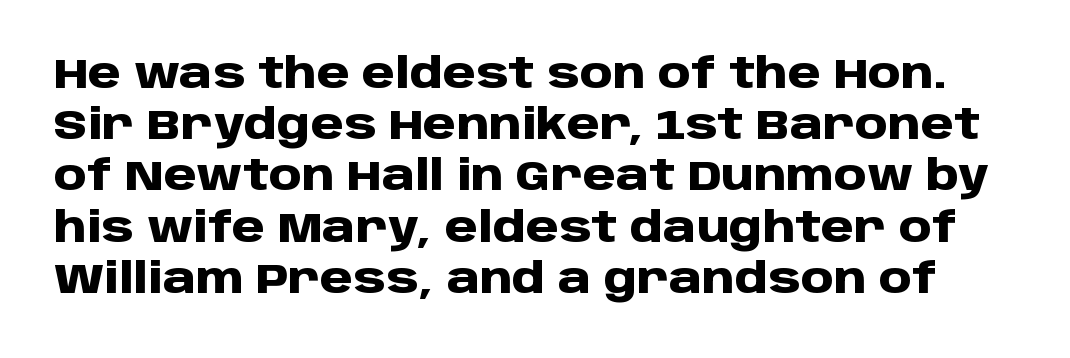
{"serif": "no", "italic": "no", "bold": "yes", "weight": "heavy", "width": "normal", "stroke_contrast": "low", "x_height": "large", "monospaced": "no", "underline": "no", "line_spacing_ratio": 1.22, "letter_spacing": "normal", "letter_spacing_em": 0.0, "glyph_px": 42}
